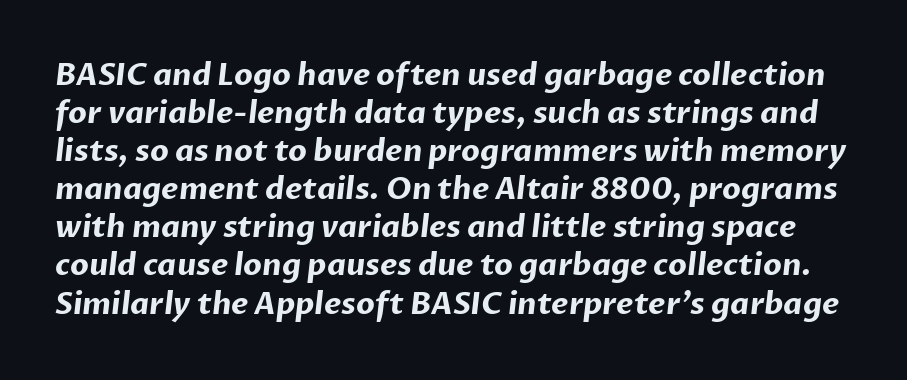
Q: Is the text bold? A: Yes.
Q: Is the typeface a serif or a sans-serif typeface? A: Sans-serif.
Q: Is the text underlined? A: No.
Q: Is the spacing between letters normal or unusually wide? A: Normal.
Q: Is the spacing between lines tight, normal or loose? A: Normal.
Q: Width (condensed, normal, or wide)? A: Normal.
Q: Stroke contrast? A: Low.
Q: x-height? A: Medium.
Q: Monospaced? A: No.
